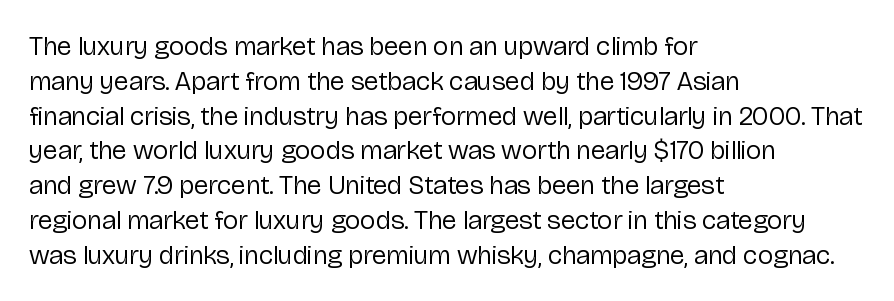
Q: Is the text bold? A: No.
Q: Is the text italic (slanted)? A: No, it is upright.
Q: Is the text underlined? A: No.
Q: How is the paragraph aligned? A: Left-aligned.
Q: Is the spacing between letters normal or unusually wide? A: Normal.
Q: Is the spacing between lines tight, normal or loose? A: Normal.
